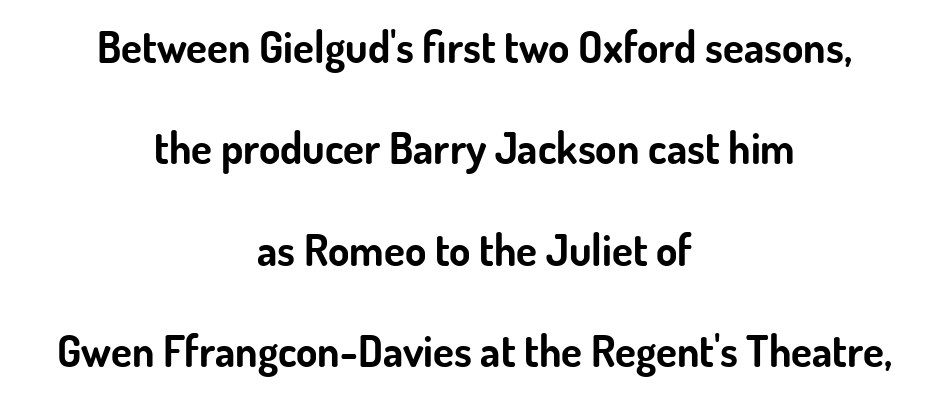
Q: Is the text bold? A: Yes.
Q: Is the text italic (slanted)? A: No, it is upright.
Q: Is the typeface a serif or a sans-serif typeface? A: Sans-serif.
Q: Is the text underlined? A: No.
Q: How is the paragraph aligned? A: Centered.
Q: Is the spacing between letters normal or unusually wide? A: Normal.
Q: Is the spacing between lines tight, normal or loose? A: Loose.
Q: Width (condensed, normal, or wide)? A: Normal.
Q: Stroke contrast? A: Low.
Q: x-height? A: Small.
Q: Monospaced? A: No.
